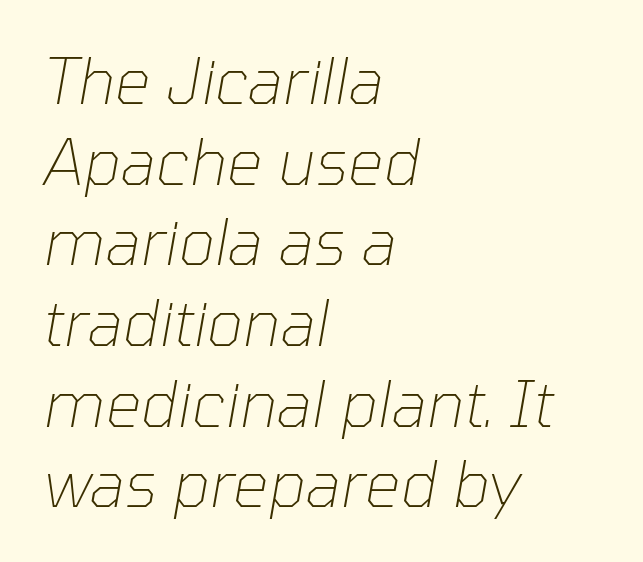
Q: Is the text bold? A: No.
Q: Is the text italic (slanted)? A: Yes, it leans right by about 10 degrees.
Q: Is the text underlined? A: No.
Q: How is the paragraph aligned? A: Left-aligned.
Q: Is the spacing between letters normal or unusually wide? A: Normal.
Q: Is the spacing between lines tight, normal or loose? A: Normal.
Q: Width (condensed, normal, or wide)? A: Normal.
Q: Stroke contrast? A: Low.
Q: x-height? A: Medium.
Q: Monospaced? A: No.
